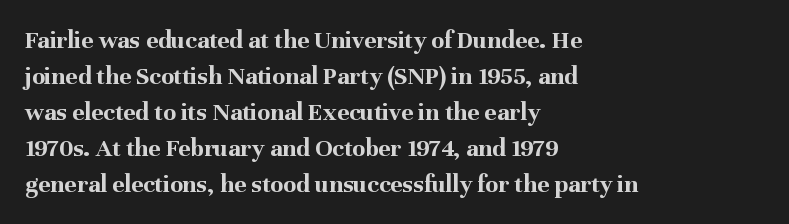
Weight: bold. Inter-character spacing is left at the font's built-in metrics. Check the space under the baseline: it is left empty. These lines sit exactly where default settings would place them. Compared with a centered layout, this one pins lines to the left instead.
